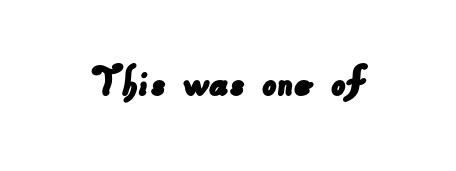
Varying glyph widths throughout — classic text-font behaviour. What stands out about the letter spacing? Nothing — it is the standard amount. You can tell from the bare stems that sans-serif type was used. The space directly below the letters is spotless.
